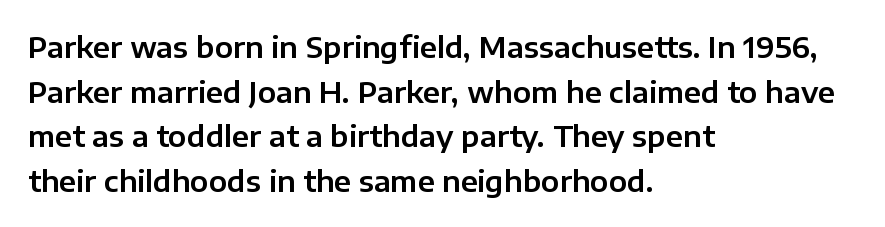
Nope, no serifs anywhere on these letters. You can tell it's not italic because the verticals are truly vertical. What's the leading like? Ordinary, nothing unusual. All the whitespace from short lines collects on the right. Tracking value appears to be zero — textbook default spacing.
